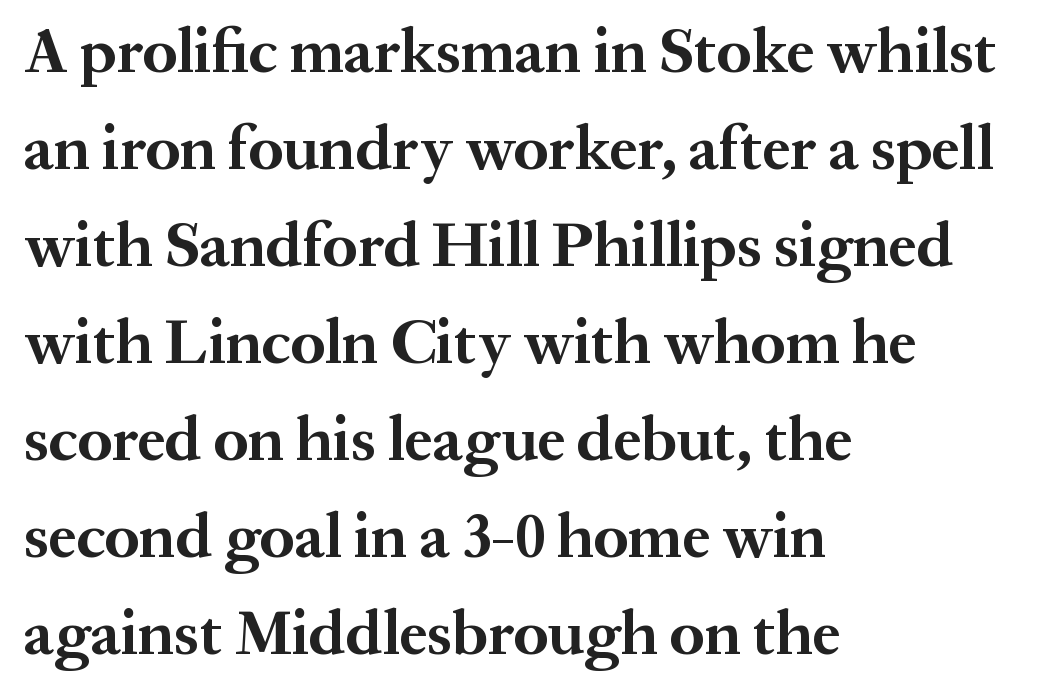
Glance below the letters and you will spot only blank space. What stands out about the letter spacing? Nothing — it is the standard amount. Little horizontal feet cap the strokes, marking this as serif type. Notice how descenders clear the ascenders below comfortably — that's standard leading. In CSS terms this would be text-align: left. Each glyph is drawn with heavy, bold strokes.
